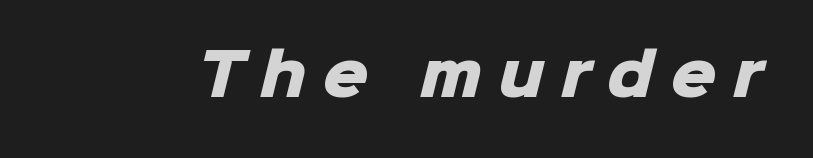
{"serif": "no", "bold": "yes", "weight": "heavy", "width": "normal", "stroke_contrast": "low", "x_height": "medium", "monospaced": "no", "underline": "no", "letter_spacing": "wide", "letter_spacing_em": 0.29, "glyph_px": 57}
